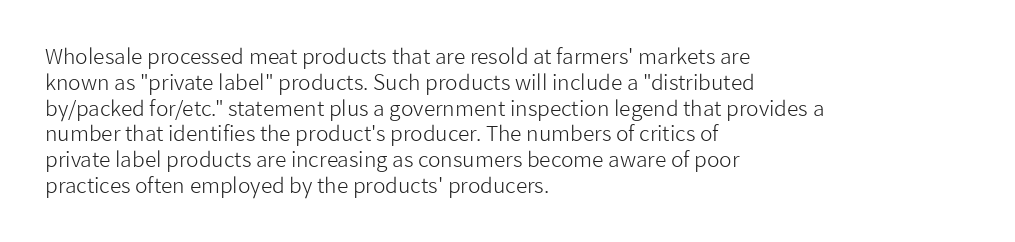
{"italic": "no", "bold": "no", "underline": "no", "align": "left", "line_spacing_ratio": 1.23, "letter_spacing": "normal", "letter_spacing_em": 0.0, "glyph_px": 21}
